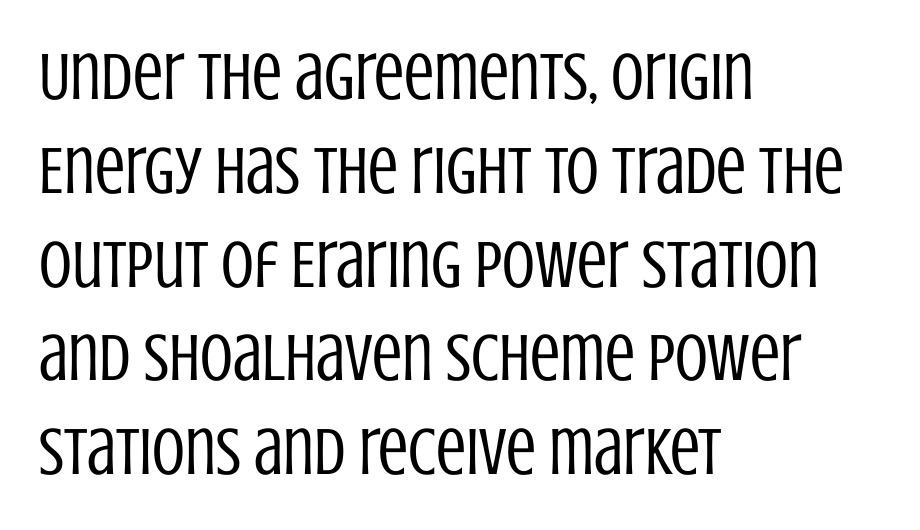
The image shows 67 px regular-weight, condensed sans-serif type, upright; set left-aligned, normal line spacing (1.4x), normal letter spacing, not underlined; low stroke contrast and a large x-height.
